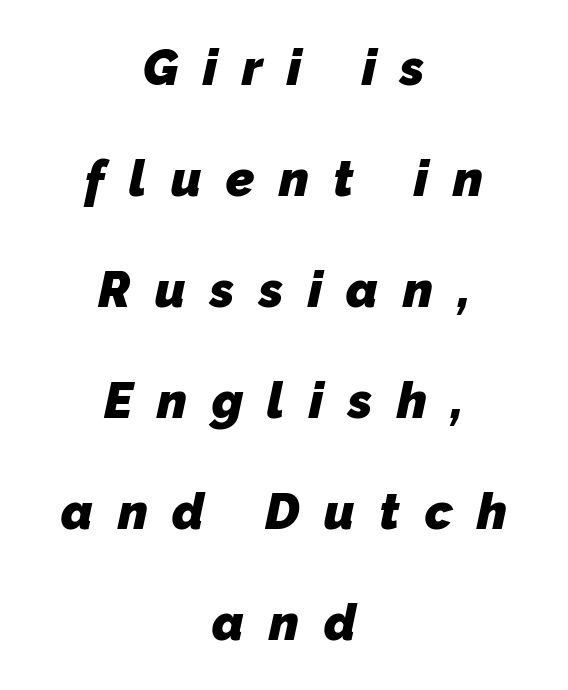
The image shows 50 px heavy sans-serif type; set centered, loose line spacing (2.22x), unusually wide letter spacing (+0.49 em), not underlined; low stroke contrast and a medium x-height.
